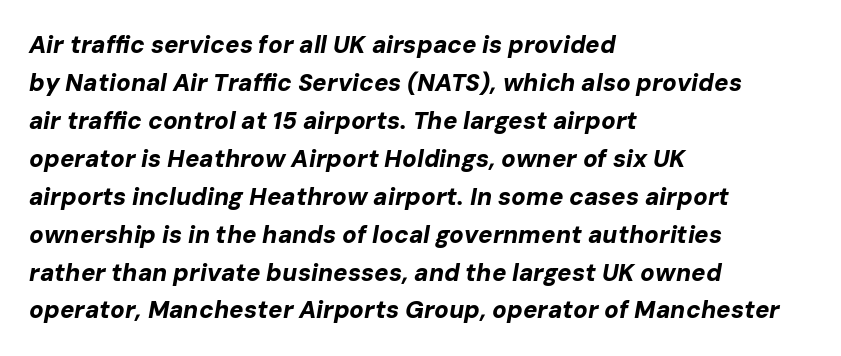
{"italic": "yes", "lean": "right", "slant_degrees": 10, "bold": "yes", "underline": "no", "align": "left", "line_spacing": "normal", "line_spacing_ratio": 1.58, "letter_spacing": "normal", "letter_spacing_em": 0.0, "glyph_px": 24}
